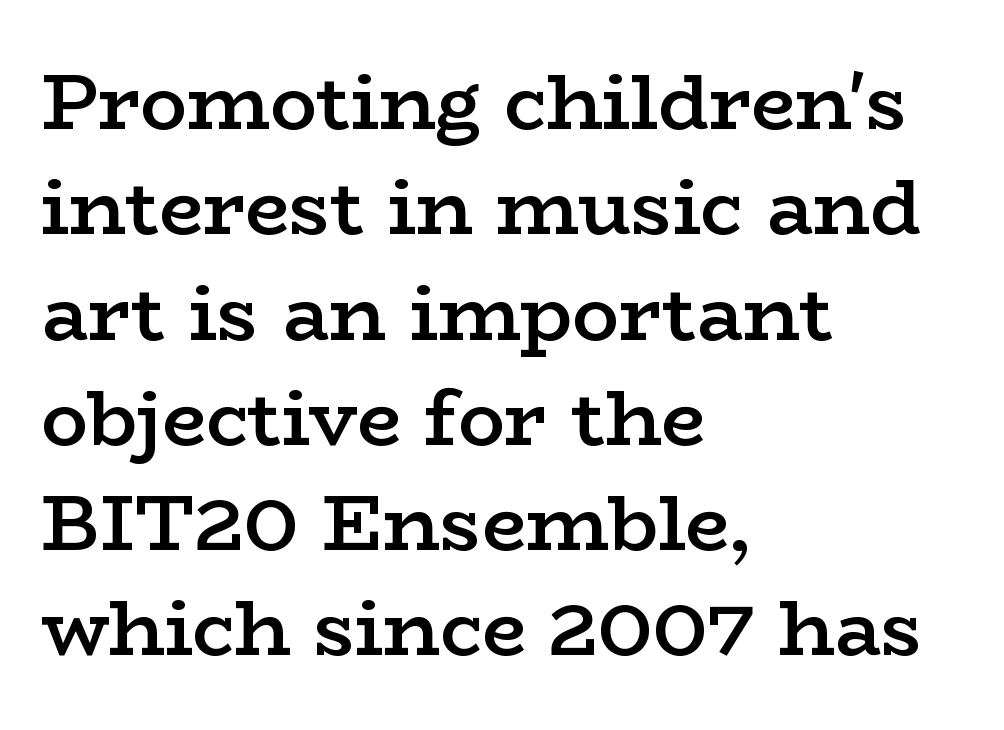
Does the leading feel generous? No, just average. Leftover space on each line is placed entirely after the last word. Just letters on the line, the space beneath them empty. Serif or sans? Serif — the stroke terminals have little feet.
